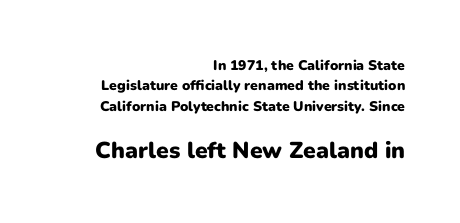
The zone under the glyphs is completely vacant. Caption: bold face, heavy strokes. The rendering keeps characters at their native spacing. Notice how descenders clear the ascenders below comfortably — that's standard leading. This is the regular roman posture of the typeface. Line endings align vertically; line beginnings do not.
